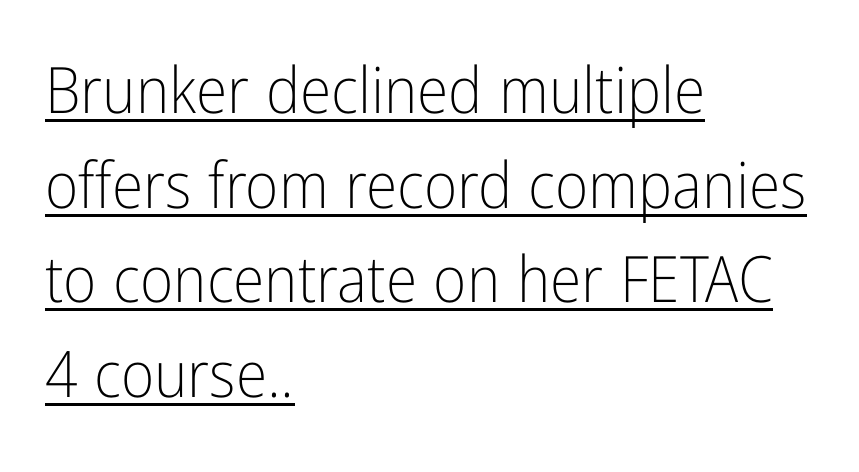
{"serif": "no", "italic": "no", "bold": "no", "weight": "light", "width": "condensed", "stroke_contrast": "low", "x_height": "medium", "monospaced": "no", "underline": "yes", "align": "left", "line_spacing": "normal", "line_spacing_ratio": 1.48, "letter_spacing": "normal", "letter_spacing_em": 0.0, "glyph_px": 64}
